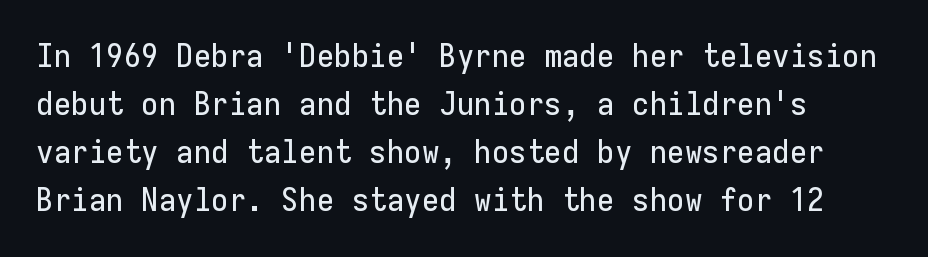
Q: Is the text italic (slanted)? A: No, it is upright.
Q: Is the typeface a serif or a sans-serif typeface? A: Sans-serif.
Q: Is the text underlined? A: No.
Q: Is the spacing between letters normal or unusually wide? A: Normal.
Q: Is the spacing between lines tight, normal or loose? A: Normal.
Q: Width (condensed, normal, or wide)? A: Normal.
Q: Stroke contrast? A: Low.
Q: x-height? A: Medium.
Q: Monospaced? A: Yes.
